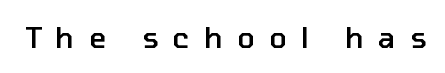
Q: Is the text bold? A: Semi-bold.
Q: Is the text italic (slanted)? A: No, it is upright.
Q: Is the typeface a serif or a sans-serif typeface? A: Sans-serif.
Q: Is the text underlined? A: No.
Q: Is the spacing between letters normal or unusually wide? A: Unusually wide.
Q: Width (condensed, normal, or wide)? A: Normal.
Q: Stroke contrast? A: Low.
Q: x-height? A: Medium.
Q: Monospaced? A: No.
